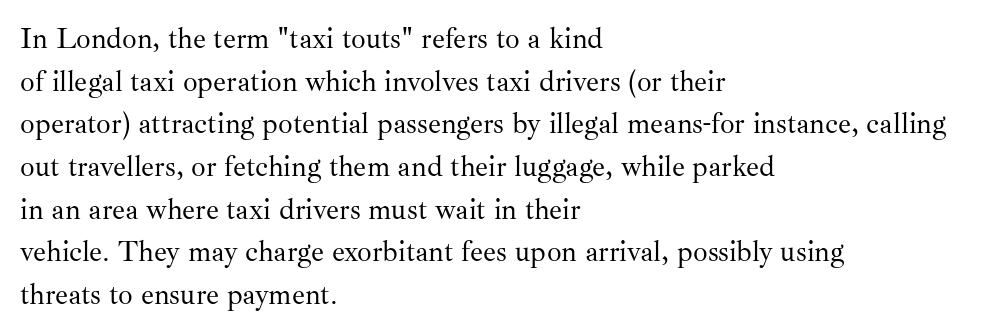
Q: Is the text bold? A: No.
Q: Is the text italic (slanted)? A: No, it is upright.
Q: Is the typeface a serif or a sans-serif typeface? A: Serif.
Q: Is the text underlined? A: No.
Q: How is the paragraph aligned? A: Left-aligned.
Q: Is the spacing between letters normal or unusually wide? A: Normal.
Q: Is the spacing between lines tight, normal or loose? A: Normal.
Q: Width (condensed, normal, or wide)? A: Normal.
Q: Stroke contrast? A: Medium.
Q: x-height? A: Small.
Q: Monospaced? A: No.
